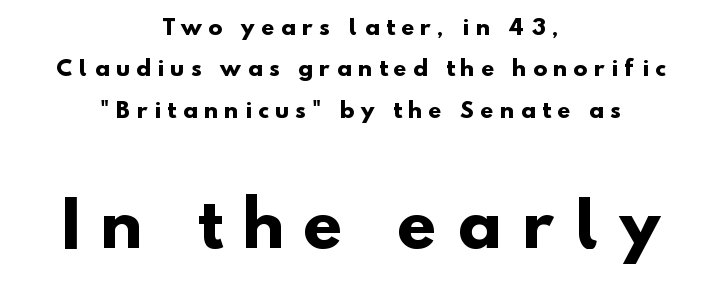
Q: Is the text bold? A: Yes.
Q: Is the typeface a serif or a sans-serif typeface? A: Sans-serif.
Q: Is the text underlined? A: No.
Q: How is the paragraph aligned? A: Centered.
Q: Is the spacing between letters normal or unusually wide? A: Unusually wide.
Q: Is the spacing between lines tight, normal or loose? A: Loose.
Q: Which block of text is set in a larger size, the first (top) or the second (bottom)? A: The second (bottom) one.
Q: Width (condensed, normal, or wide)? A: Normal.
Q: Stroke contrast? A: Low.
Q: x-height? A: Small.
Q: Monospaced? A: No.
